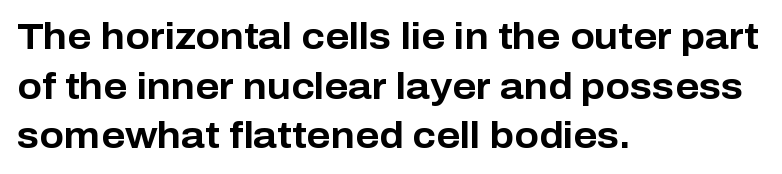
Q: Is the text bold? A: Yes.
Q: Is the text italic (slanted)? A: No, it is upright.
Q: Is the typeface a serif or a sans-serif typeface? A: Sans-serif.
Q: Is the text underlined? A: No.
Q: How is the paragraph aligned? A: Left-aligned.
Q: Is the spacing between letters normal or unusually wide? A: Normal.
Q: Is the spacing between lines tight, normal or loose? A: Normal.
Q: Width (condensed, normal, or wide)? A: Normal.
Q: Stroke contrast? A: Low.
Q: x-height? A: Medium.
Q: Monospaced? A: No.
